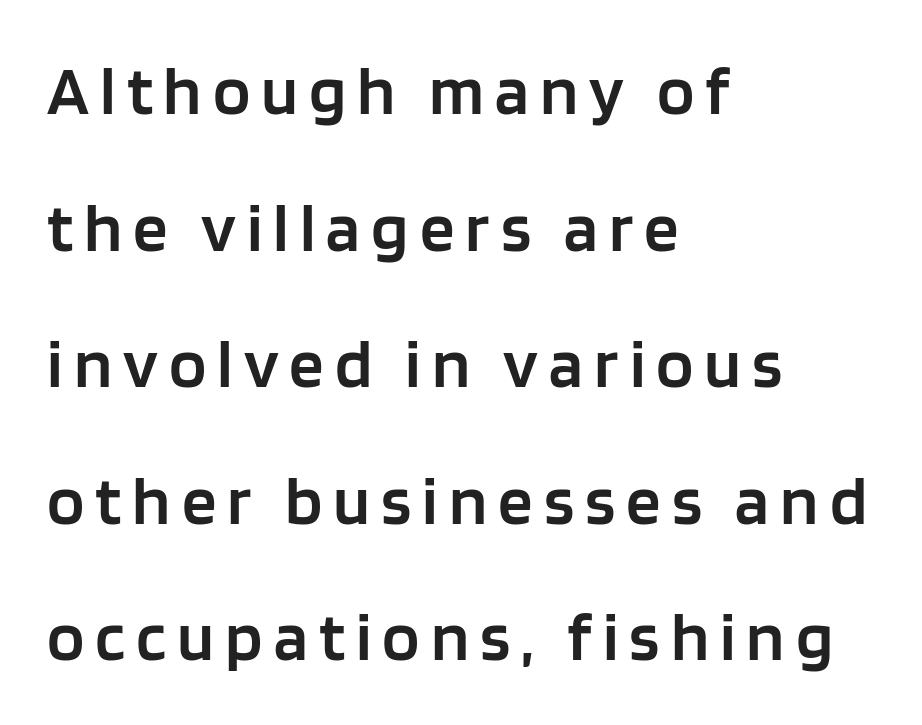
{"serif": "no", "italic": "no", "bold": "semi", "weight": "semibold", "width": "normal", "stroke_contrast": "low", "x_height": "large", "monospaced": "no", "underline": "no", "align": "left", "line_spacing": "loose", "line_spacing_ratio": 1.98, "glyph_px": 69}
